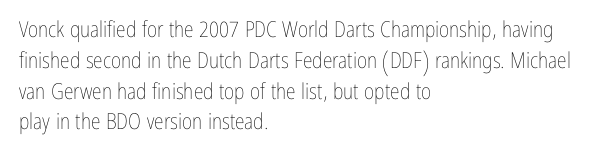
Summary of vertical rhythm: regular, with standard interline spacing. Short note: letters normally spaced. The font's upright variant was chosen for this text. Casual observation: everything's shoved over to the left.
